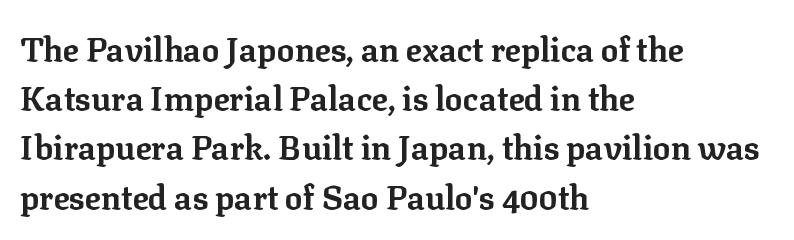
Q: Is the text bold? A: Yes.
Q: Is the text italic (slanted)? A: No, it is upright.
Q: Is the typeface a serif or a sans-serif typeface? A: Serif.
Q: Is the text underlined? A: No.
Q: How is the paragraph aligned? A: Left-aligned.
Q: Is the spacing between letters normal or unusually wide? A: Normal.
Q: Is the spacing between lines tight, normal or loose? A: Normal.
Q: Width (condensed, normal, or wide)? A: Normal.
Q: Stroke contrast? A: Low.
Q: x-height? A: Medium.
Q: Monospaced? A: No.
